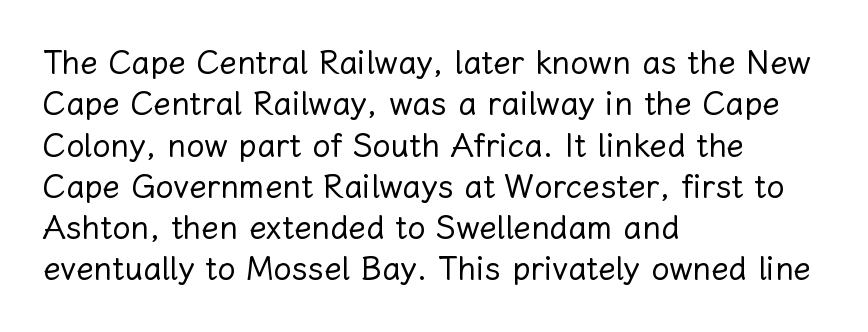
Caption: face not bold, strokes unweighted. If you drew a line through each stem, it would be perfectly vertical. The tracking reads as untouched default to a designer's eye. The paragraph shown leans on its left margin. Interline gaps are of average width in this sample.
